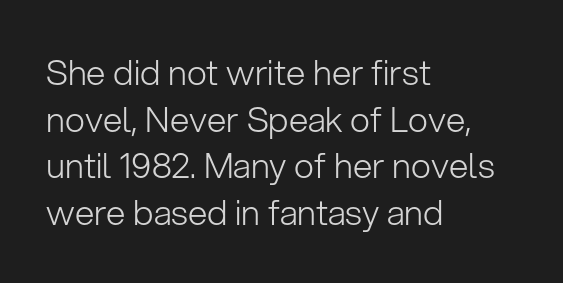
The image shows 35 px light sans-serif type, upright; set left-aligned, normal line spacing (1.33x), normal letter spacing, not underlined; low stroke contrast and a medium x-height.
